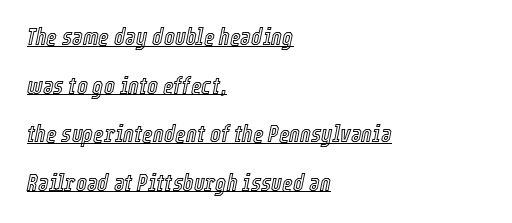
The image shows 23 px text type, italic (leaning right); set left-aligned, loose line spacing (2.11x), normal letter spacing, underlined.
